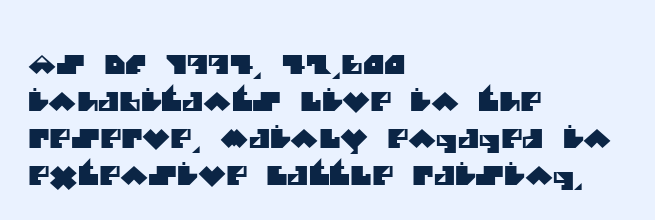
{"underline": "no", "align": "left", "line_spacing": "normal", "line_spacing_ratio": 1.42, "letter_spacing": "normal", "letter_spacing_em": 0.0, "glyph_px": 26}
